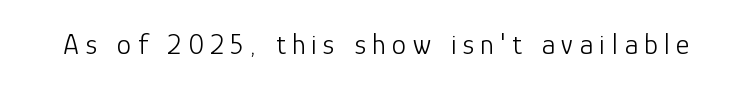
Q: Is the text bold? A: No.
Q: Is the text italic (slanted)? A: No, it is upright.
Q: Is the typeface a serif or a sans-serif typeface? A: Sans-serif.
Q: Is the text underlined? A: No.
Q: Is the spacing between letters normal or unusually wide? A: Unusually wide.
Q: Width (condensed, normal, or wide)? A: Normal.
Q: Stroke contrast? A: Low.
Q: x-height? A: Medium.
Q: Monospaced? A: No.
